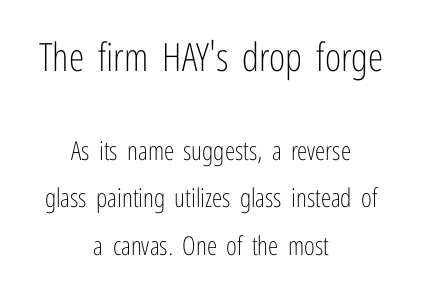
{"serif": "no", "italic": "no", "bold": "no", "weight": "light", "width": "condensed", "stroke_contrast": "low", "x_height": "medium", "monospaced": "no", "underline": "no", "align": "center", "line_spacing_ratio": 1.82, "letter_spacing": "normal", "letter_spacing_em": 0.0, "larger_block": "first", "size_ratio": 1.5, "glyph_px": 39}
